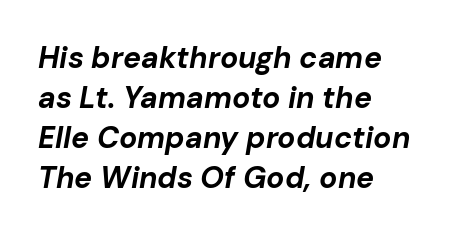
The image shows 30 px bold type, italic (leaning right); set left-aligned, normal line spacing (1.33x), normal letter spacing, not underlined; low stroke contrast and a medium x-height.
